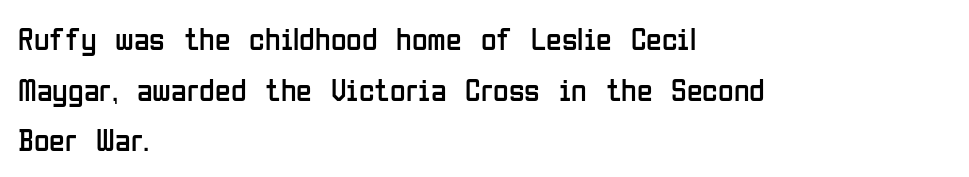
Teacher's note: observe the even left margin — that is flush-left alignment. The face used here is a sans, in the tradition of grotesques and geometrics. Bold? No — there's no thickening of the strokes. The letters stand straight up with perfectly vertical stems. In terms of letterspacing, this is plain default setting. Regarding leading, the lines here are spaced in the standard way.
